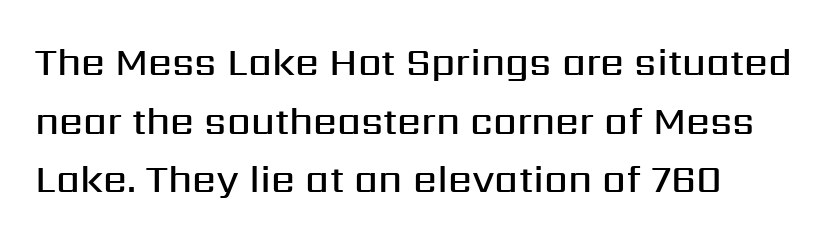
The image shows 38 px semibold sans-serif type, upright; set normal line spacing (1.54x), normal letter spacing, not underlined; medium stroke contrast and a medium x-height.
